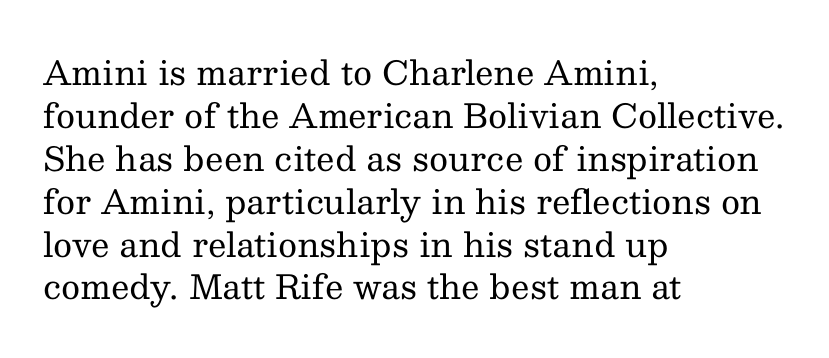
{"serif": "yes", "italic": "no", "bold": "no", "weight": "regular", "width": "normal", "stroke_contrast": "medium", "x_height": "medium", "monospaced": "no", "underline": "no", "align": "left", "line_spacing": "normal", "line_spacing_ratio": 1.3, "letter_spacing": "normal", "letter_spacing_em": 0.0, "glyph_px": 33}
